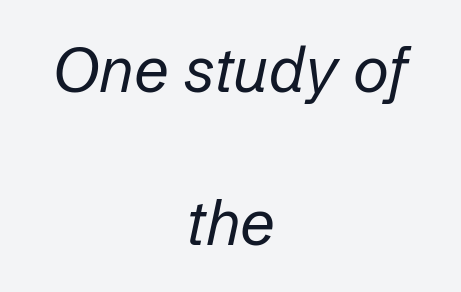
The image shows 62 px regular-weight type, italic (leaning right); set centered, loose line spacing (2.46x), normal letter spacing, not underlined; low stroke contrast and a medium x-height.
